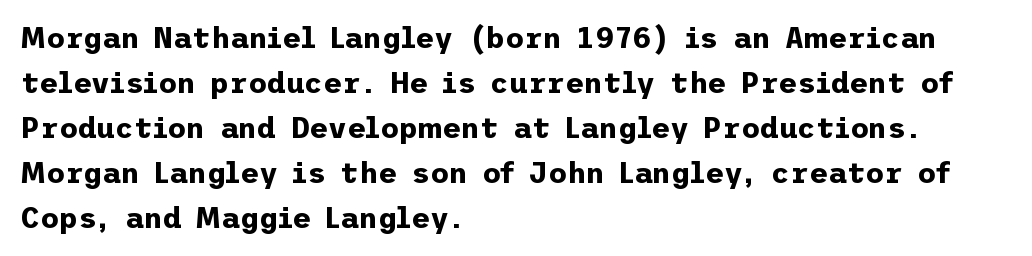
Its strokes are broad and dark, the hallmark of bold type. One-word summary of the alignment: left. Each word holds together tightly as a unit, with standard inter-letter gaps. If you measured baseline to baseline, you'd find a middling distance. No italicization has been applied; the sample stays upright.
